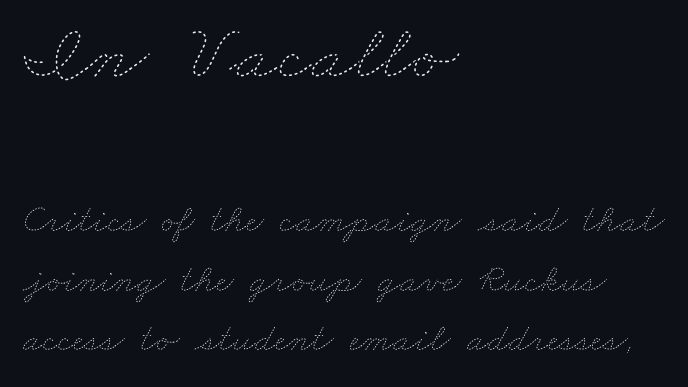
Reading top to bottom, the characters get smaller at the block break. A light-to-regular cut is what we see here. The setting favours the left margin, as ordinary paragraphs usually do. The designer left line spacing at the default. Descenders hang freely into open space.
